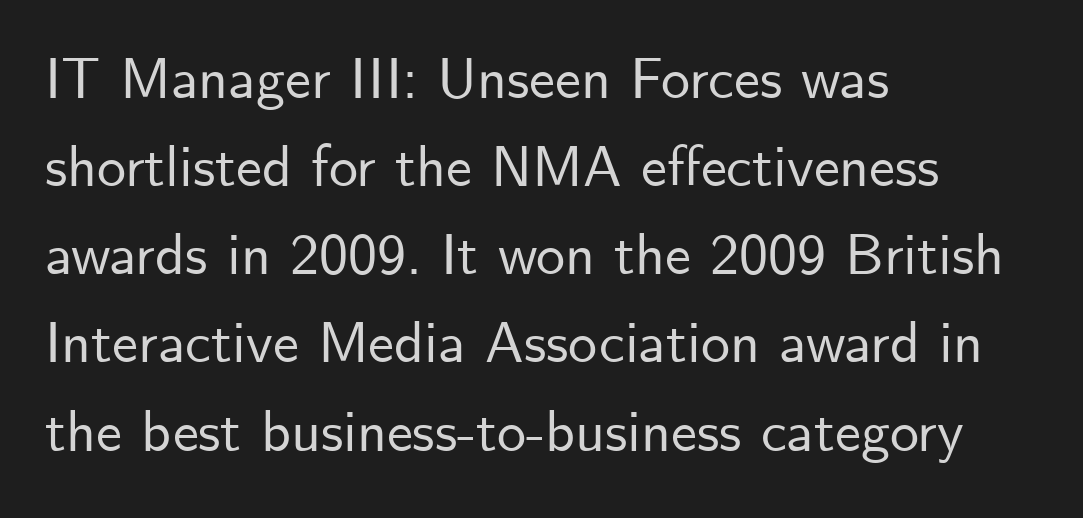
This rendering employs a face without finishing strokes, i.e., a sans-serif. Do the characters align in a grid? No, the font is proportional. No word sits above an underline. Leading: standard. Honestly, the letter spacing is just normal — you wouldn't notice it. Style check: upright.
